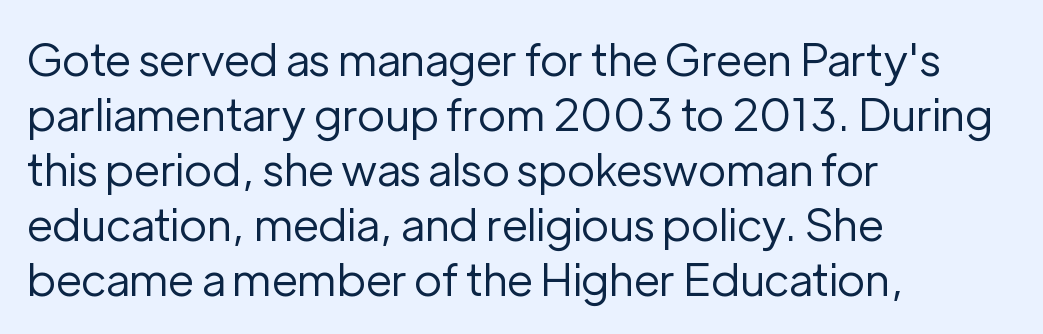
{"serif": "no", "italic": "no", "bold": "no", "weight": "regular", "width": "normal", "stroke_contrast": "low", "x_height": "medium", "monospaced": "no", "underline": "no", "align": "left", "line_spacing_ratio": 1.22, "letter_spacing": "normal", "letter_spacing_em": 0.0, "glyph_px": 45}
